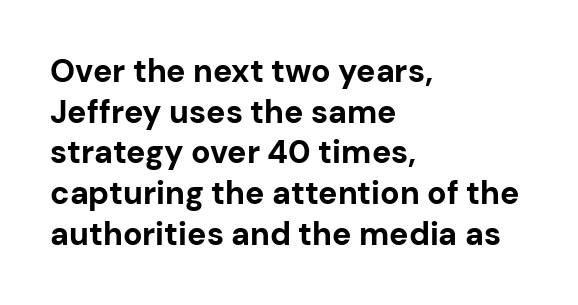
The image shows 32 px bold sans-serif type, upright; set left-aligned, normal line spacing (1.27x), normal letter spacing, not underlined; low stroke contrast and a medium x-height.
